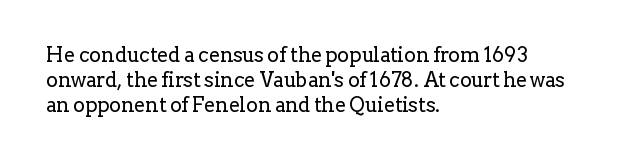
{"italic": "no", "bold": "no", "underline": "no", "align": "left", "line_spacing_ratio": 1.24, "letter_spacing": "normal", "letter_spacing_em": 0.0, "glyph_px": 20}
